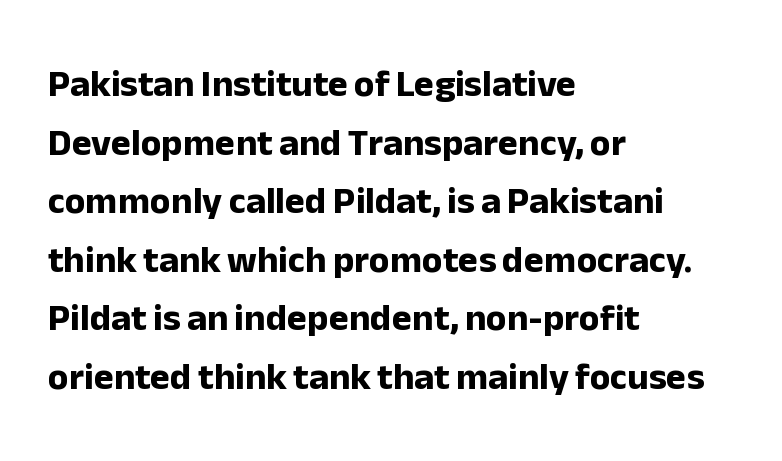
Is there much room between lines? A standard amount, neither cramped nor airy. The letterforms sit shoulder to shoulder at normal distance. The zone under the glyphs is completely vacant. When letters stand straight like this, we call the style roman or upright. Heft: maximum for text — a bold.
